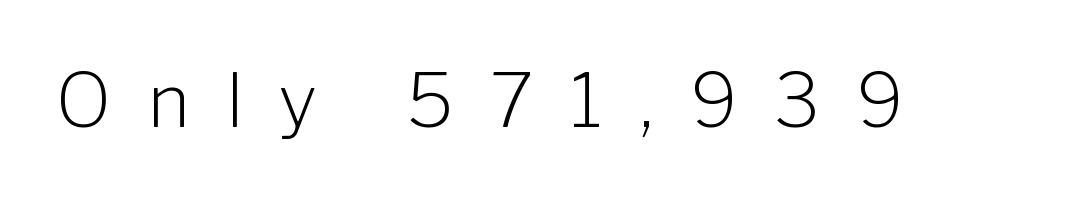
Do the characters align in a grid? No, the font is proportional. Spacing between characters has been opened up far beyond the box default. The zone under the glyphs is completely vacant. The letters stand straight up with perfectly vertical stems. Caption: face not bold, strokes unweighted.
